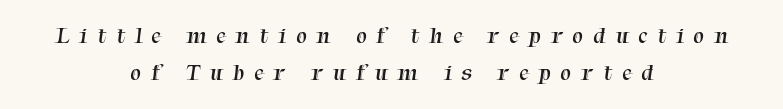
Heft: none added — not bold. Clear beneath every line of the passage. Does extra space separate the letters? Yes, quite a lot of it. Short and long lines alike share a common midpoint. Leading matches the norm, producing a regular column.
